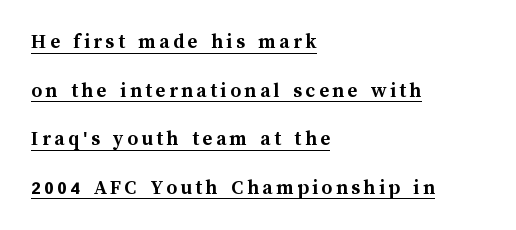
The image shows 21 px bold type, upright; set left-aligned, loose line spacing (2.31x), underlined.
